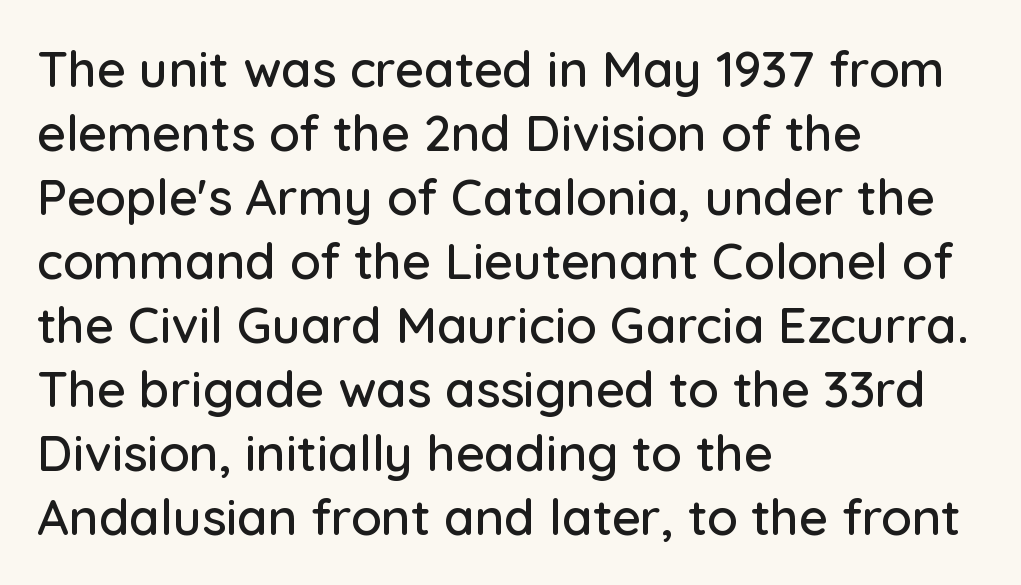
Q: Is the text italic (slanted)? A: No, it is upright.
Q: Is the typeface a serif or a sans-serif typeface? A: Sans-serif.
Q: Is the text underlined? A: No.
Q: How is the paragraph aligned? A: Left-aligned.
Q: Is the spacing between letters normal or unusually wide? A: Normal.
Q: Is the spacing between lines tight, normal or loose? A: Normal.
Q: Width (condensed, normal, or wide)? A: Normal.
Q: Stroke contrast? A: Low.
Q: x-height? A: Medium.
Q: Monospaced? A: No.
